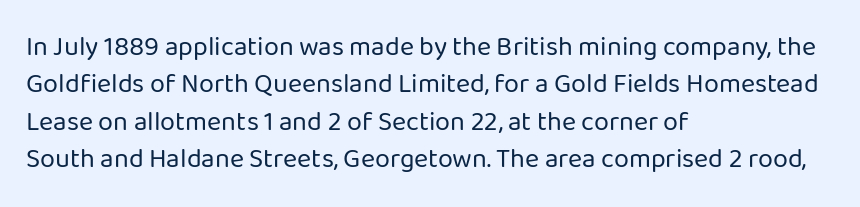
Q: Is the text bold? A: No.
Q: Is the text italic (slanted)? A: No, it is upright.
Q: Is the text underlined? A: No.
Q: How is the paragraph aligned? A: Left-aligned.
Q: Is the spacing between letters normal or unusually wide? A: Normal.
Q: Is the spacing between lines tight, normal or loose? A: Normal.
